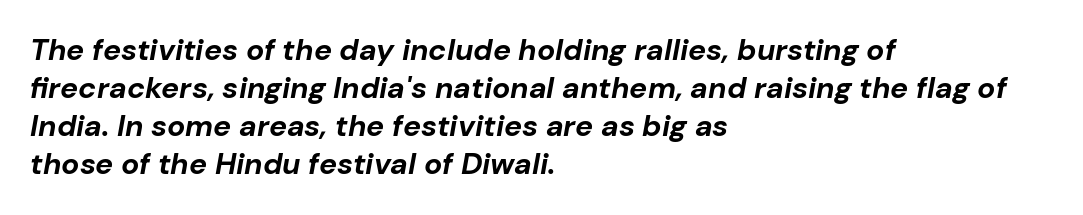
Q: Is the text bold? A: Yes.
Q: Is the text italic (slanted)? A: Yes, it leans right by about 10 degrees.
Q: Is the text underlined? A: No.
Q: How is the paragraph aligned? A: Left-aligned.
Q: Is the spacing between letters normal or unusually wide? A: Normal.
Q: Is the spacing between lines tight, normal or loose? A: Normal.
Q: Width (condensed, normal, or wide)? A: Normal.
Q: Stroke contrast? A: Low.
Q: x-height? A: Medium.
Q: Monospaced? A: No.
